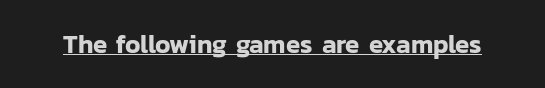
Posture: vertical. Is the letter spacing exaggerated? No — it looks like the ordinary default. These characters rest on top of a visible drawn line.
